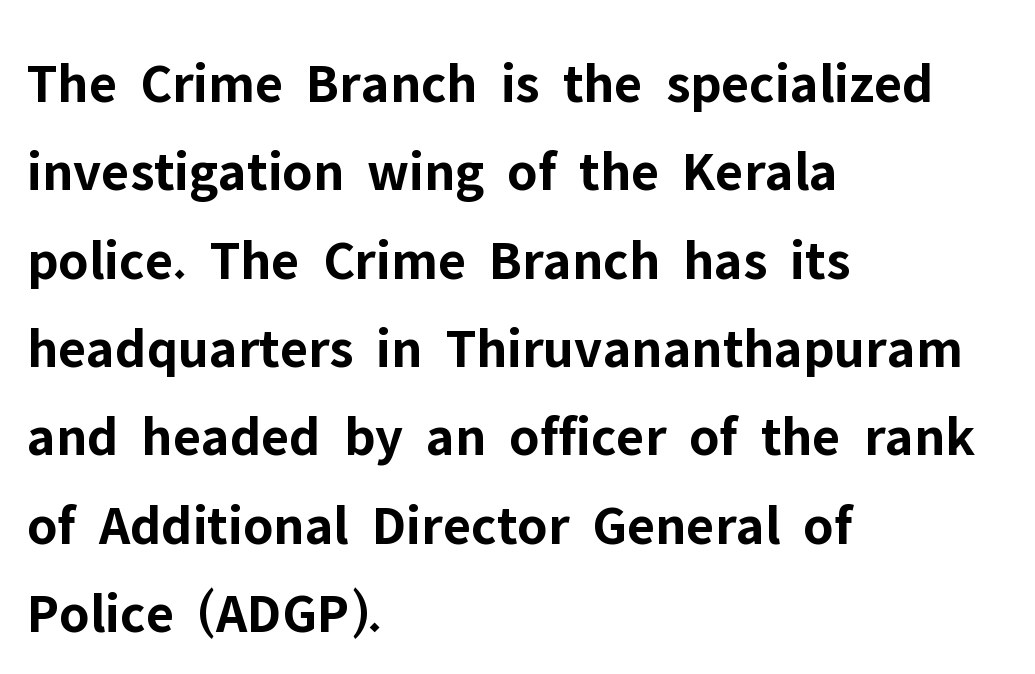
Q: Is the text bold? A: Yes.
Q: Is the text italic (slanted)? A: No, it is upright.
Q: Is the typeface a serif or a sans-serif typeface? A: Sans-serif.
Q: Is the text underlined? A: No.
Q: How is the paragraph aligned? A: Left-aligned.
Q: Is the spacing between letters normal or unusually wide? A: Normal.
Q: Is the spacing between lines tight, normal or loose? A: Normal.
Q: Width (condensed, normal, or wide)? A: Normal.
Q: Stroke contrast? A: Low.
Q: x-height? A: Medium.
Q: Monospaced? A: No.
